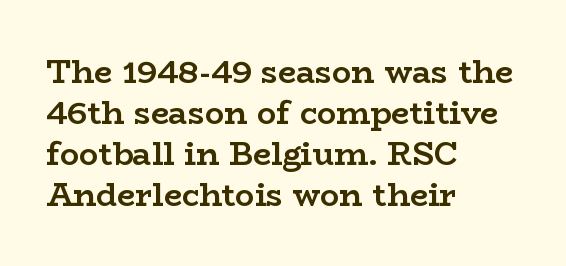
Q: Is the text bold? A: Yes.
Q: Is the text italic (slanted)? A: No, it is upright.
Q: Is the typeface a serif or a sans-serif typeface? A: Serif.
Q: Is the text underlined? A: No.
Q: How is the paragraph aligned? A: Left-aligned.
Q: Is the spacing between letters normal or unusually wide? A: Normal.
Q: Is the spacing between lines tight, normal or loose? A: Normal.
Q: Width (condensed, normal, or wide)? A: Wide.
Q: Stroke contrast? A: Low.
Q: x-height? A: Medium.
Q: Monospaced? A: No.
